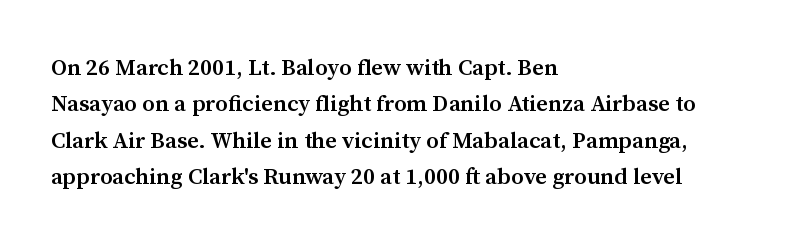
Q: Is the text bold? A: Semi-bold.
Q: Is the text italic (slanted)? A: No, it is upright.
Q: Is the text underlined? A: No.
Q: How is the paragraph aligned? A: Left-aligned.
Q: Is the spacing between letters normal or unusually wide? A: Normal.
Q: Is the spacing between lines tight, normal or loose? A: Normal.
